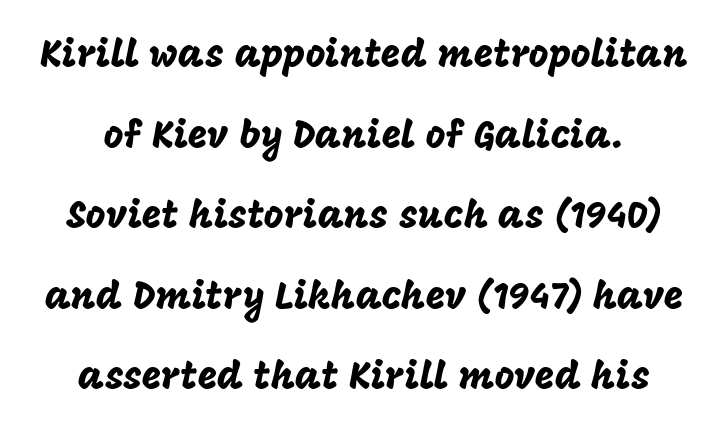
{"serif": "no", "width": "normal", "stroke_contrast": "low", "x_height": "large", "monospaced": "no", "underline": "no", "line_spacing": "loose", "line_spacing_ratio": 2.12, "letter_spacing": "normal", "letter_spacing_em": 0.0, "glyph_px": 38}
